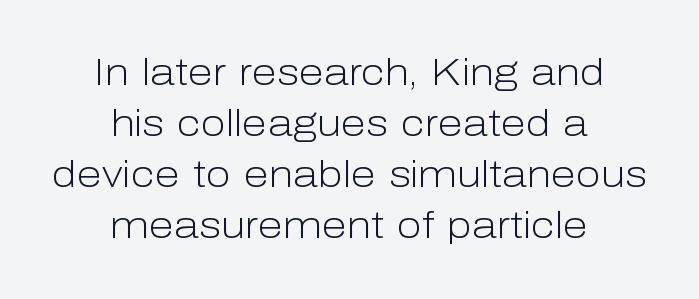
Q: Is the text bold? A: No.
Q: Is the text italic (slanted)? A: No, it is upright.
Q: Is the typeface a serif or a sans-serif typeface? A: Sans-serif.
Q: Is the text underlined? A: No.
Q: How is the paragraph aligned? A: Centered.
Q: Is the spacing between letters normal or unusually wide? A: Normal.
Q: Is the spacing between lines tight, normal or loose? A: Normal.
Q: Width (condensed, normal, or wide)? A: Normal.
Q: Stroke contrast? A: Low.
Q: x-height? A: Medium.
Q: Monospaced? A: No.
